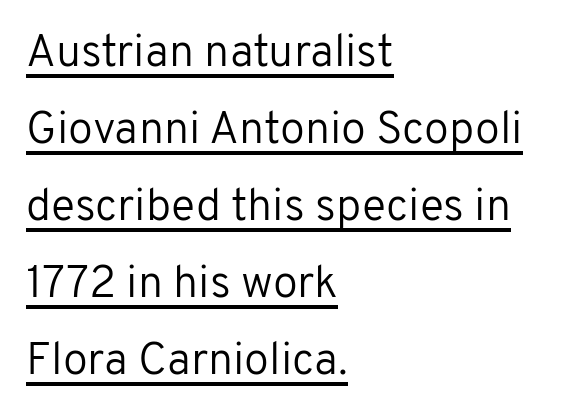
{"serif": "no", "italic": "no", "bold": "no", "weight": "regular", "width": "normal", "stroke_contrast": "low", "x_height": "medium", "monospaced": "no", "underline": "yes", "align": "left", "line_spacing_ratio": 1.71, "letter_spacing": "normal", "letter_spacing_em": 0.0, "glyph_px": 45}
